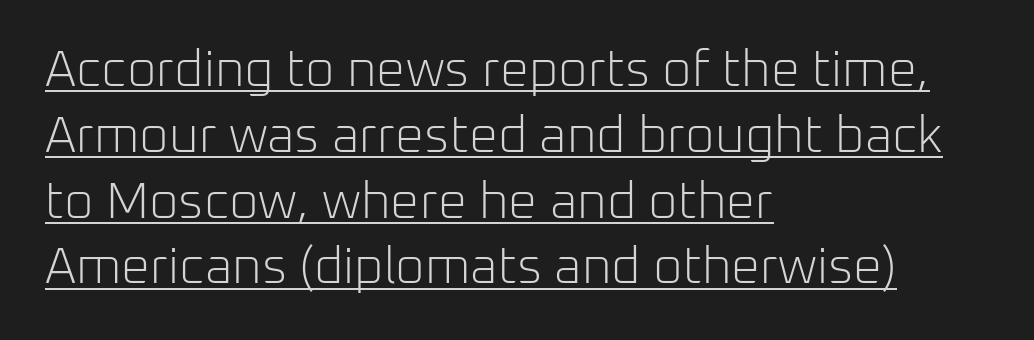
The image shows 51 px light sans-serif type, upright; set left-aligned, normal line spacing (1.29x), normal letter spacing, underlined; low stroke contrast and a medium x-height.
